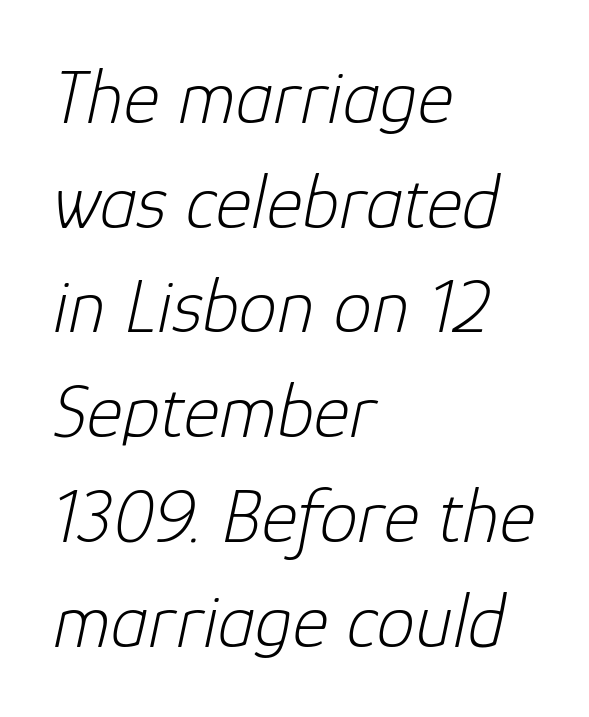
Q: Is the text bold? A: No.
Q: Is the text italic (slanted)? A: Yes, it leans right by about 12 degrees.
Q: Is the text underlined? A: No.
Q: How is the paragraph aligned? A: Left-aligned.
Q: Is the spacing between letters normal or unusually wide? A: Normal.
Q: Is the spacing between lines tight, normal or loose? A: Normal.
Q: Width (condensed, normal, or wide)? A: Normal.
Q: Stroke contrast? A: Low.
Q: x-height? A: Medium.
Q: Monospaced? A: No.
